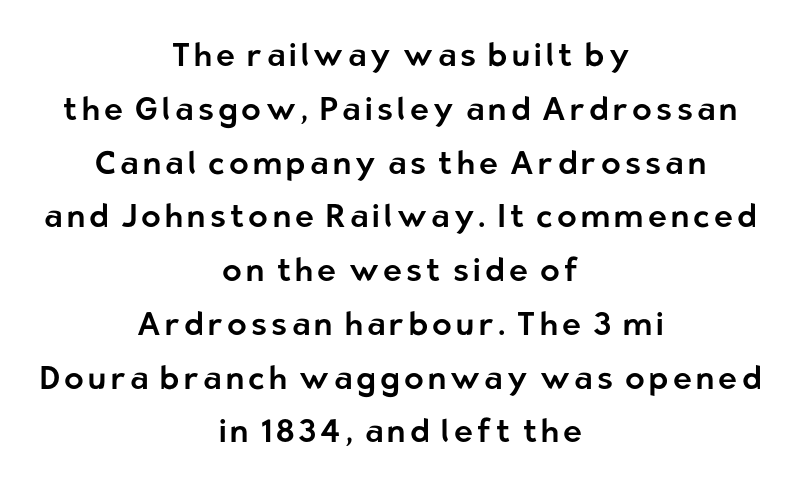
{"serif": "no", "italic": "no", "width": "normal", "stroke_contrast": "low", "x_height": "medium", "monospaced": "no", "underline": "no", "align": "center", "line_spacing": "normal", "line_spacing_ratio": 1.68, "glyph_px": 32}
